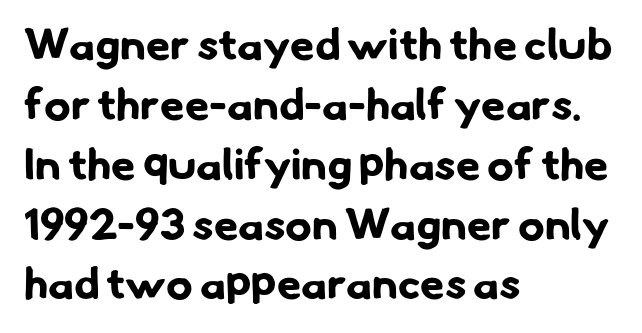
{"serif": "no", "bold": "yes", "weight": "bold", "width": "normal", "stroke_contrast": "low", "x_height": "small", "monospaced": "no", "underline": "no", "align": "left", "line_spacing": "normal", "line_spacing_ratio": 1.36, "letter_spacing": "normal", "letter_spacing_em": 0.0, "glyph_px": 44}
